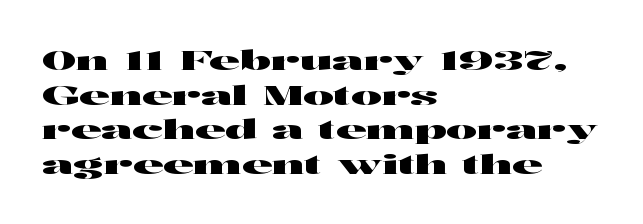
Q: Is the text italic (slanted)? A: No, it is upright.
Q: Is the text underlined? A: No.
Q: How is the paragraph aligned? A: Left-aligned.
Q: Is the spacing between letters normal or unusually wide? A: Normal.
Q: Is the spacing between lines tight, normal or loose? A: Normal.
